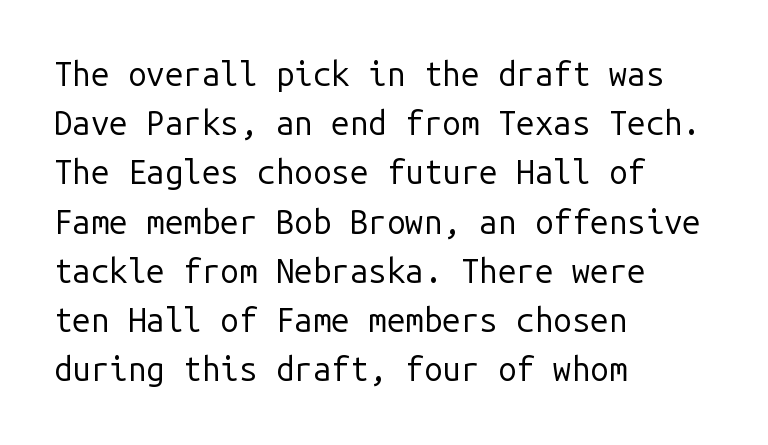
Q: Is the text bold? A: No.
Q: Is the text italic (slanted)? A: No, it is upright.
Q: Is the typeface a serif or a sans-serif typeface? A: Sans-serif.
Q: Is the text underlined? A: No.
Q: How is the paragraph aligned? A: Left-aligned.
Q: Is the spacing between letters normal or unusually wide? A: Normal.
Q: Is the spacing between lines tight, normal or loose? A: Normal.
Q: Width (condensed, normal, or wide)? A: Normal.
Q: Stroke contrast? A: Low.
Q: x-height? A: Medium.
Q: Monospaced? A: Yes.
